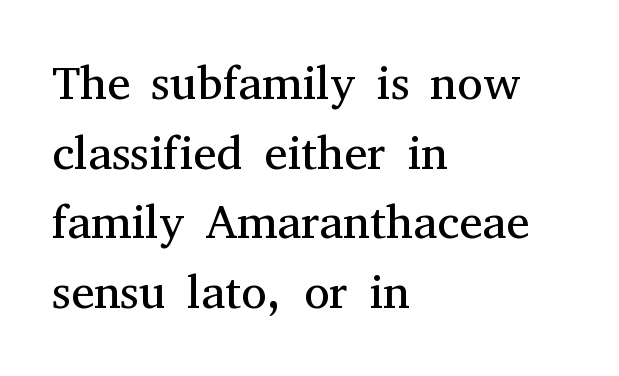
Letters rest on an invisible, unmarked baseline. If you measured baseline to baseline, you'd find a middling distance. Stems here are at most as thick as an everyday book face. Reading down the block, your eye returns to a fixed left position each line. The passage shown has conventional tracking throughout.
